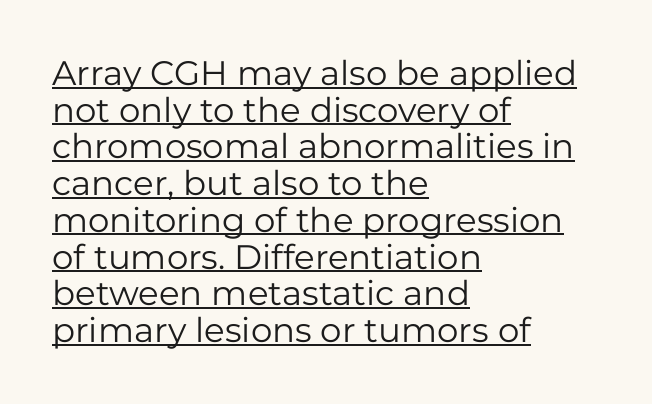
Q: Is the text bold? A: No.
Q: Is the text italic (slanted)? A: No, it is upright.
Q: Is the typeface a serif or a sans-serif typeface? A: Sans-serif.
Q: Is the text underlined? A: Yes.
Q: How is the paragraph aligned? A: Left-aligned.
Q: Is the spacing between letters normal or unusually wide? A: Normal.
Q: Is the spacing between lines tight, normal or loose? A: Tight.
Q: Width (condensed, normal, or wide)? A: Normal.
Q: Stroke contrast? A: Low.
Q: x-height? A: Medium.
Q: Monospaced? A: No.
